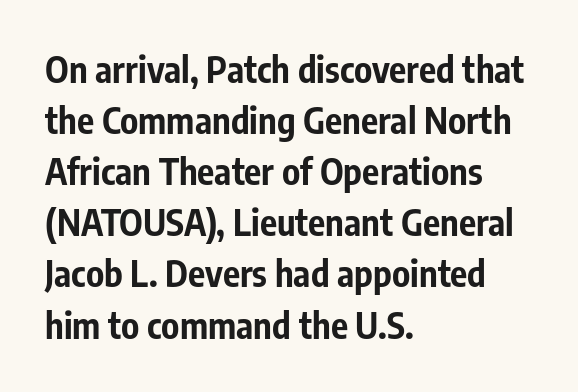
The image shows 36 px bold, condensed sans-serif type, upright; set left-aligned, normal line spacing (1.42x), normal letter spacing, not underlined; low stroke contrast and a medium x-height.
